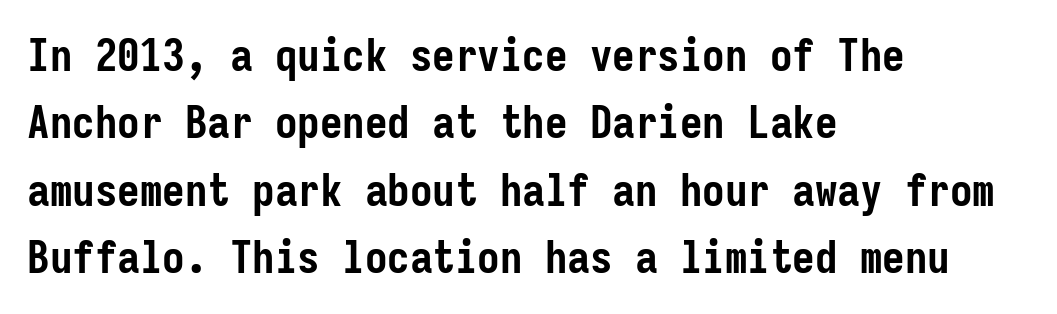
The image shows 45 px semibold, condensed sans-serif type, upright, monospaced; set left-aligned, normal line spacing (1.5x), normal letter spacing, not underlined; low stroke contrast and a medium x-height.
